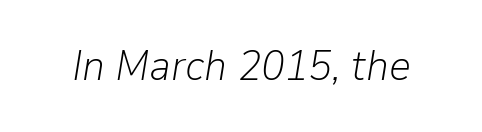
The image shows 43 px light type, italic (leaning right); set normal letter spacing, not underlined; low stroke contrast and a medium x-height.
